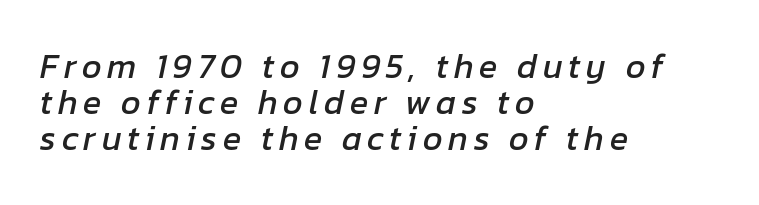
{"italic": "yes", "lean": "right", "slant_degrees": 12, "width": "normal", "stroke_contrast": "low", "x_height": "medium", "monospaced": "no", "underline": "no", "align": "left", "line_spacing": "tight", "line_spacing_ratio": 1.06, "glyph_px": 34}
